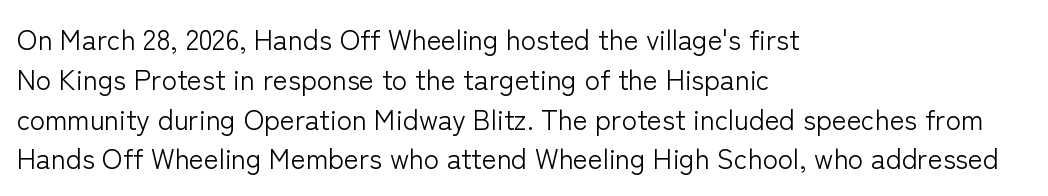
Q: Is the text bold? A: No.
Q: Is the text italic (slanted)? A: No, it is upright.
Q: Is the typeface a serif or a sans-serif typeface? A: Sans-serif.
Q: Is the text underlined? A: No.
Q: How is the paragraph aligned? A: Left-aligned.
Q: Is the spacing between letters normal or unusually wide? A: Normal.
Q: Is the spacing between lines tight, normal or loose? A: Normal.
Q: Width (condensed, normal, or wide)? A: Normal.
Q: Stroke contrast? A: Low.
Q: x-height? A: Medium.
Q: Monospaced? A: No.
